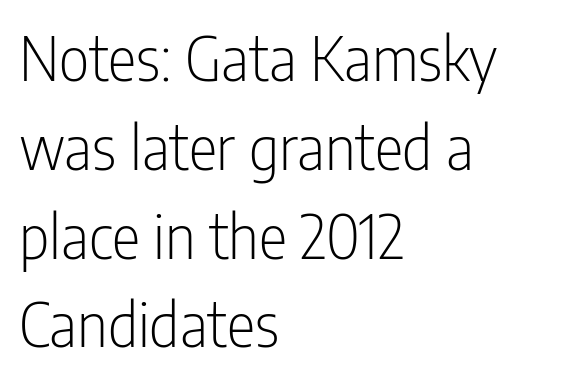
Compared with typical paragraphs, the rows here are spaced about the same. A typesetter would mark this as roman, not italic. Reading down the block, your eye returns to a fixed left position each line. Is this a fixed-width face? No — the glyphs have proportional, varying widths. Bare-footed words on every line. The line texture is even and compact thanks to regular tracking.
